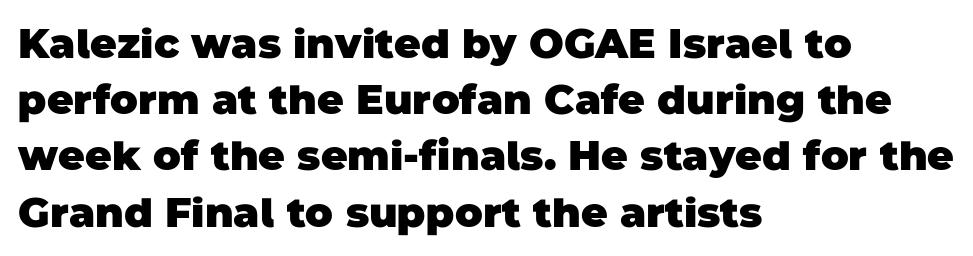
The image shows 41 px heavy sans-serif type; set left-aligned, normal line spacing (1.37x), normal letter spacing, not underlined; low stroke contrast and a large x-height.
